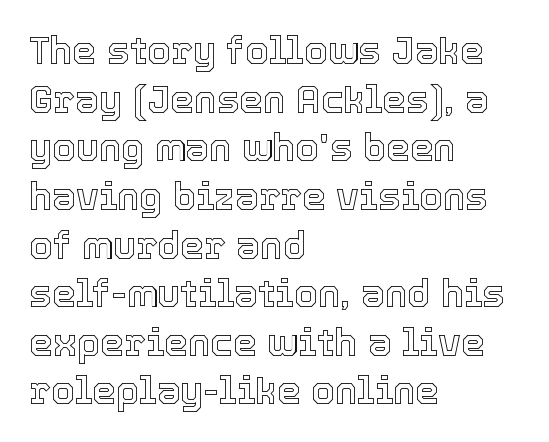
The image shows 38 px text type, upright; set left-aligned, normal line spacing (1.28x), normal letter spacing, not underlined; a medium x-height.
